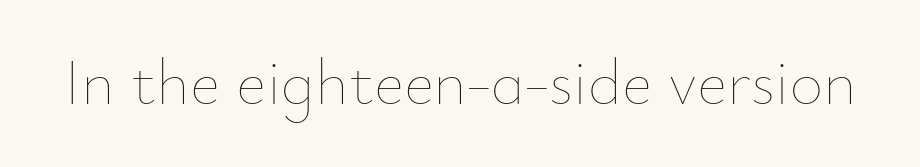
{"italic": "no", "bold": "no", "weight": "thin", "width": "normal", "stroke_contrast": "low", "x_height": "small", "monospaced": "no", "underline": "no", "letter_spacing": "normal", "letter_spacing_em": 0.0, "glyph_px": 65}
